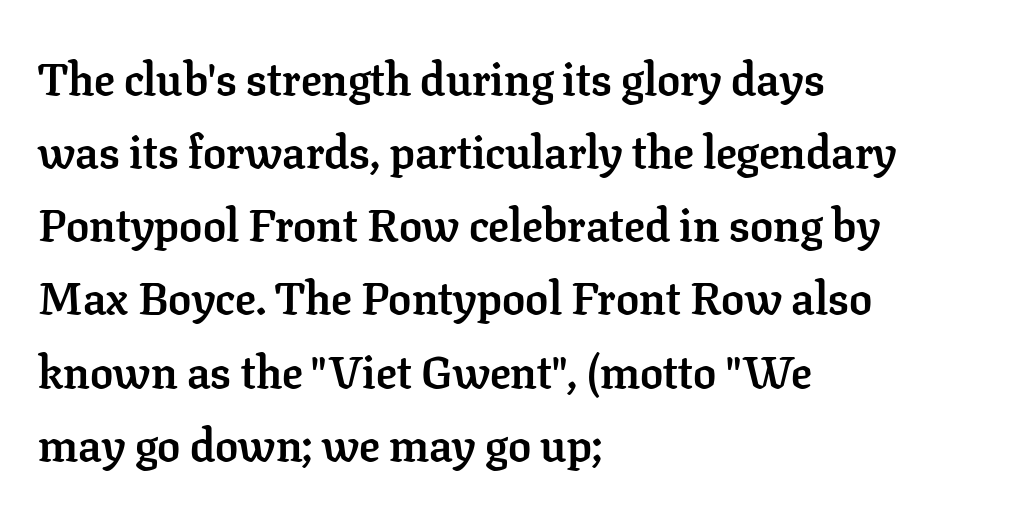
{"serif": "yes", "italic": "no", "bold": "yes", "weight": "semibold", "width": "normal", "stroke_contrast": "low", "x_height": "medium", "monospaced": "no", "underline": "no", "align": "left", "line_spacing": "normal", "line_spacing_ratio": 1.59, "letter_spacing": "normal", "letter_spacing_em": 0.0, "glyph_px": 46}
